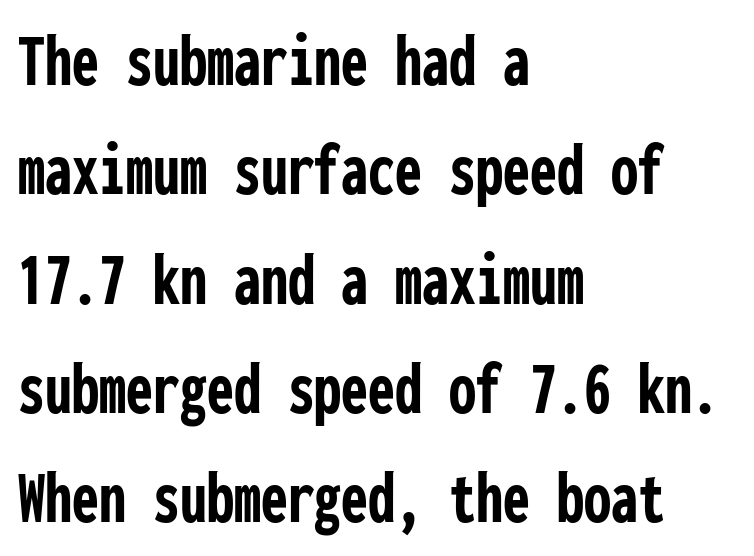
{"serif": "no", "italic": "no", "bold": "yes", "weight": "semibold", "width": "condensed", "stroke_contrast": "low", "x_height": "medium", "monospaced": "yes", "underline": "no", "align": "left", "line_spacing": "normal", "line_spacing_ratio": 1.42, "letter_spacing": "normal", "letter_spacing_em": 0.0, "glyph_px": 77}
